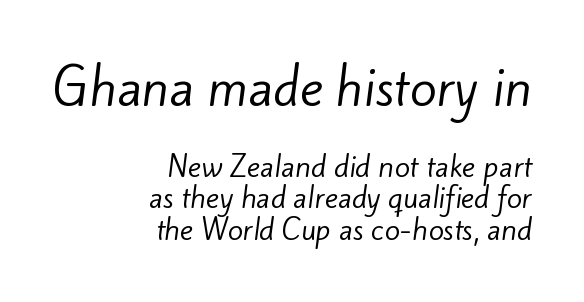
The image shows 49 px regular-weight sans-serif type; set right-aligned, tight line spacing (1.12x), normal letter spacing, not underlined; the first (top) block is 1.75x larger; low stroke contrast and a small x-height.
